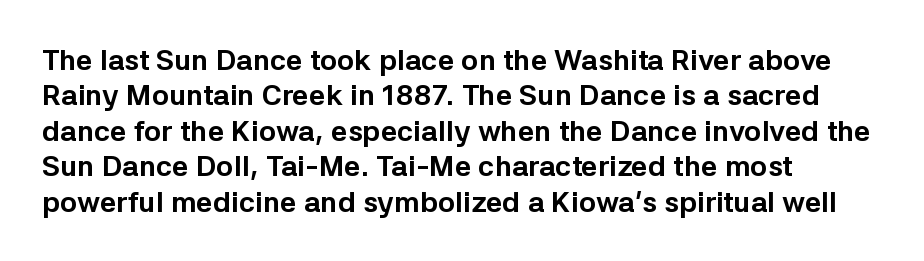
{"serif": "no", "italic": "no", "bold": "yes", "weight": "bold", "width": "normal", "stroke_contrast": "low", "x_height": "medium", "monospaced": "no", "underline": "no", "align": "left", "line_spacing_ratio": 1.22, "letter_spacing": "normal", "letter_spacing_em": 0.0, "glyph_px": 29}
